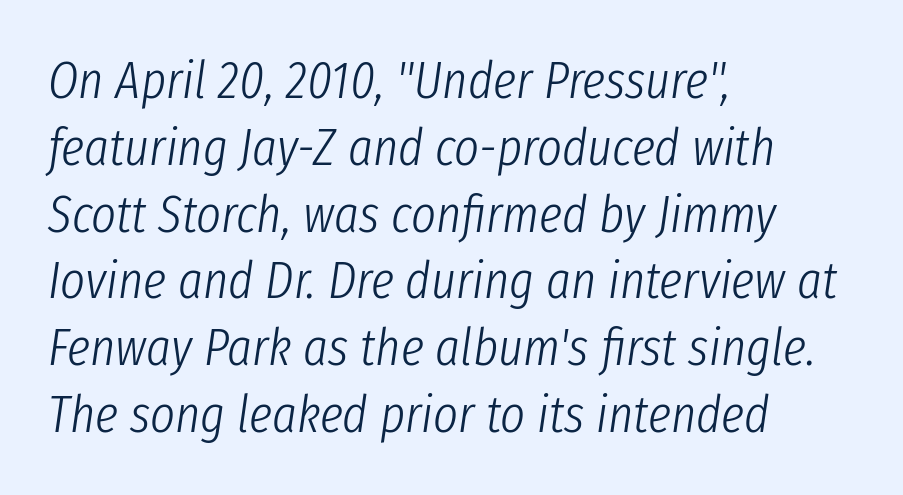
{"italic": "yes", "lean": "right", "slant_degrees": 8, "bold": "no", "weight": "light", "width": "condensed", "stroke_contrast": "low", "x_height": "medium", "monospaced": "no", "underline": "no", "align": "left", "line_spacing": "normal", "line_spacing_ratio": 1.26, "letter_spacing": "normal", "letter_spacing_em": 0.0, "glyph_px": 53}
